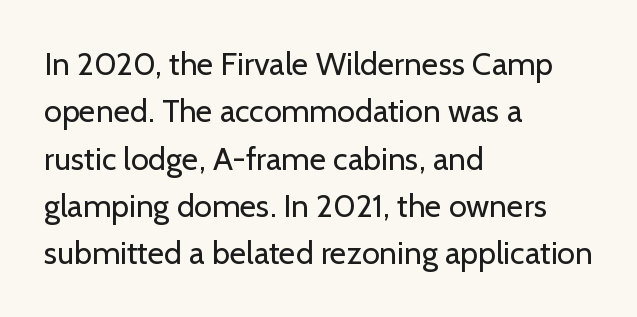
Q: Is the text bold? A: No.
Q: Is the text italic (slanted)? A: No, it is upright.
Q: Is the typeface a serif or a sans-serif typeface? A: Sans-serif.
Q: Is the text underlined? A: No.
Q: How is the paragraph aligned? A: Left-aligned.
Q: Is the spacing between letters normal or unusually wide? A: Normal.
Q: Is the spacing between lines tight, normal or loose? A: Normal.
Q: Width (condensed, normal, or wide)? A: Normal.
Q: Stroke contrast? A: Low.
Q: x-height? A: Medium.
Q: Monospaced? A: No.
